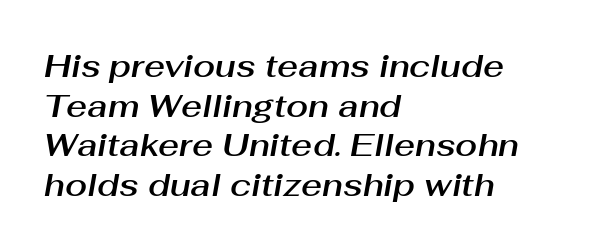
{"italic": "yes", "lean": "right", "slant_degrees": 10, "width": "normal", "stroke_contrast": "medium", "x_height": "medium", "monospaced": "no", "underline": "no", "align": "left", "line_spacing_ratio": 1.24, "letter_spacing": "normal", "letter_spacing_em": 0.0, "glyph_px": 32}
